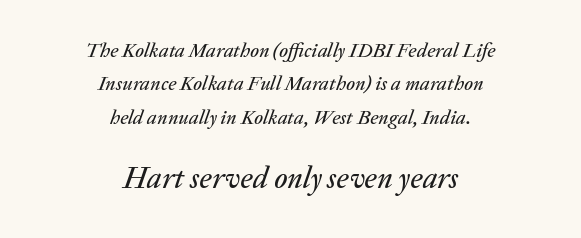
Italic: yes, the glyphs are oblique. Check the space under the baseline: it is left empty. Proportional: the letters do not fall into vertical columns. In terms of letterspacing, this is plain default setting.
